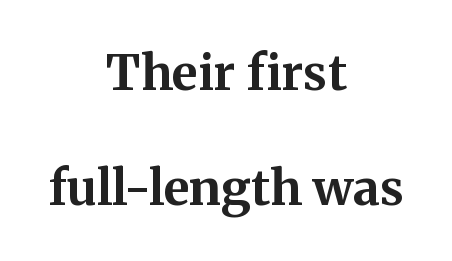
The image shows 49 px bold serif type, upright; set centered, loose line spacing (2.35x), normal letter spacing, not underlined; medium stroke contrast and a medium x-height.
